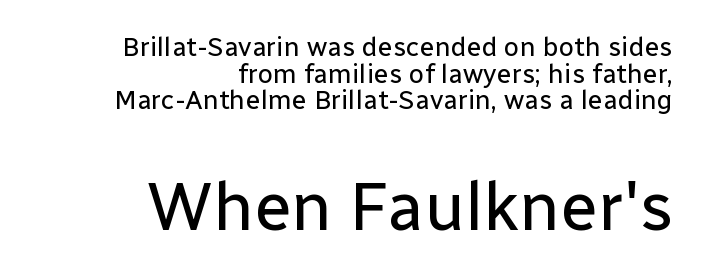
Q: Is the text bold? A: No.
Q: Is the text italic (slanted)? A: No, it is upright.
Q: Is the typeface a serif or a sans-serif typeface? A: Sans-serif.
Q: Is the text underlined? A: No.
Q: How is the paragraph aligned? A: Right-aligned.
Q: Is the spacing between letters normal or unusually wide? A: Normal.
Q: Is the spacing between lines tight, normal or loose? A: Tight.
Q: Which block of text is set in a larger size, the first (top) or the second (bottom)? A: The second (bottom) one.
Q: Width (condensed, normal, or wide)? A: Normal.
Q: Stroke contrast? A: Low.
Q: x-height? A: Medium.
Q: Monospaced? A: No.
